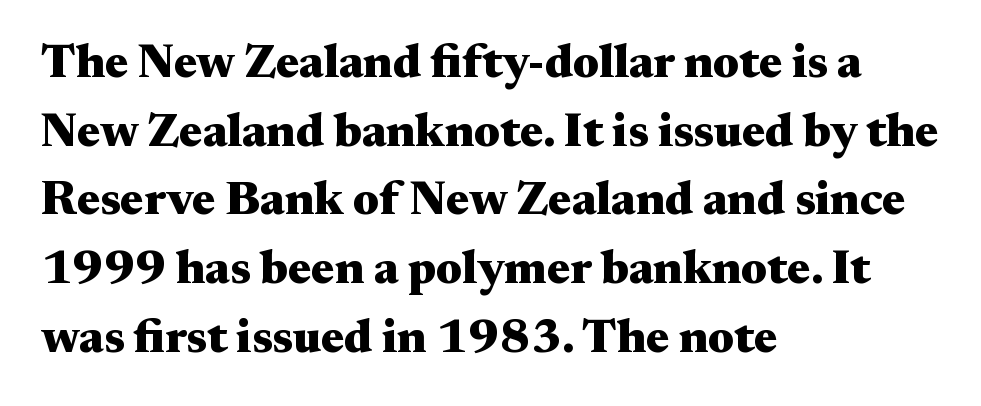
{"serif": "yes", "italic": "no", "bold": "yes", "weight": "heavy", "width": "wide", "stroke_contrast": "medium", "x_height": "small", "monospaced": "no", "underline": "no", "align": "left", "line_spacing": "normal", "line_spacing_ratio": 1.43, "letter_spacing": "normal", "letter_spacing_em": 0.0, "glyph_px": 48}
